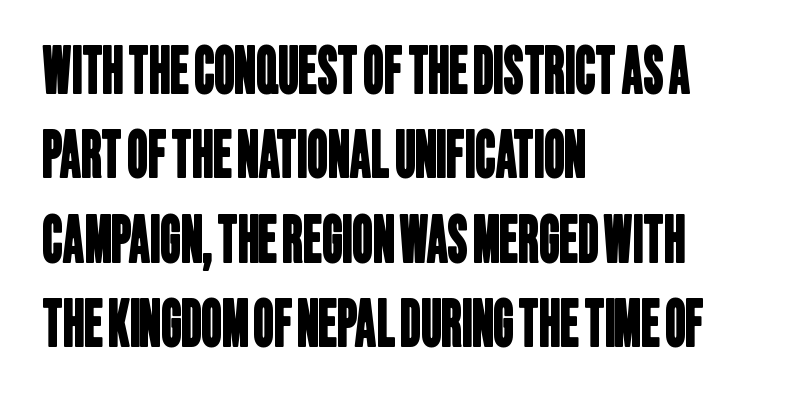
Q: Is the typeface a serif or a sans-serif typeface? A: Sans-serif.
Q: Is the text underlined? A: No.
Q: How is the paragraph aligned? A: Left-aligned.
Q: Is the spacing between letters normal or unusually wide? A: Normal.
Q: Is the spacing between lines tight, normal or loose? A: Normal.
Q: Width (condensed, normal, or wide)? A: Condensed.
Q: Stroke contrast? A: Low.
Q: x-height? A: Large.
Q: Monospaced? A: No.
